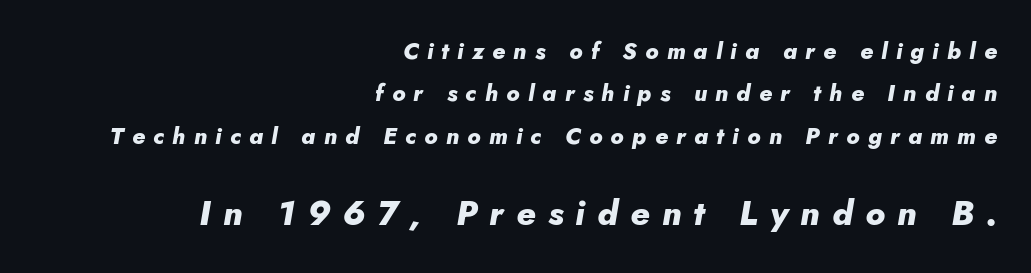
The image shows 34 px heavy type, italic (leaning right); set right-aligned, line spacing 1.84x, unusually wide letter spacing (+0.36 em), not underlined; the second (bottom) block is 1.48x larger; low stroke contrast and a small x-height.
